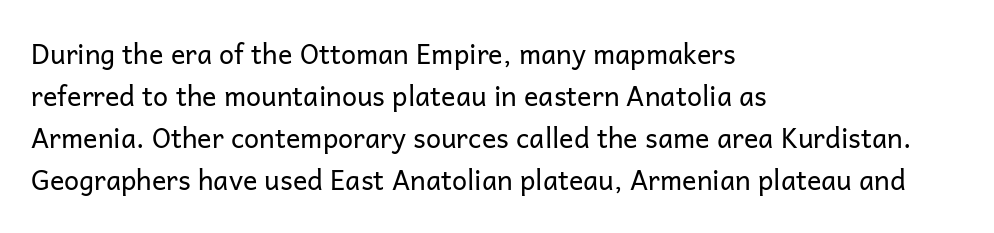
The image shows 27 px text type, upright; set left-aligned, normal line spacing (1.56x), normal letter spacing, not underlined.
